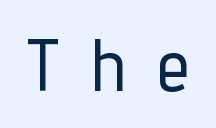
Q: Is the text italic (slanted)? A: No, it is upright.
Q: Is the typeface a serif or a sans-serif typeface? A: Sans-serif.
Q: Is the text underlined? A: No.
Q: Is the spacing between letters normal or unusually wide? A: Unusually wide.
Q: Width (condensed, normal, or wide)? A: Condensed.
Q: Stroke contrast? A: Low.
Q: x-height? A: Medium.
Q: Monospaced? A: No.
